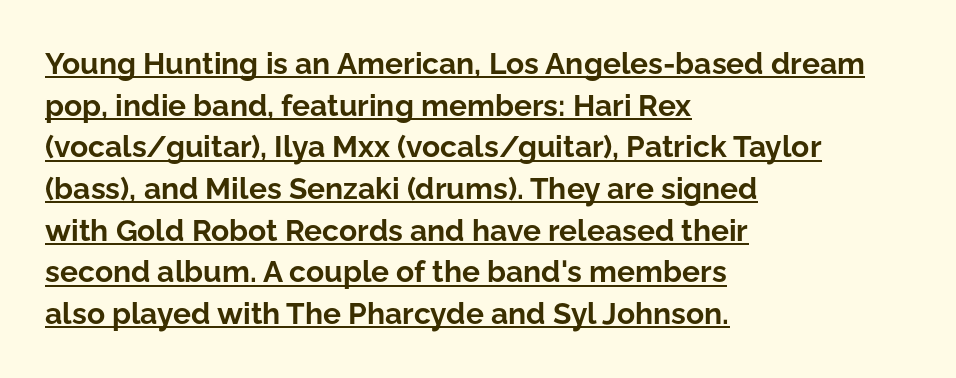
Q: Is the text bold? A: Yes.
Q: Is the text italic (slanted)? A: No, it is upright.
Q: Is the typeface a serif or a sans-serif typeface? A: Sans-serif.
Q: Is the text underlined? A: Yes.
Q: How is the paragraph aligned? A: Left-aligned.
Q: Is the spacing between letters normal or unusually wide? A: Normal.
Q: Is the spacing between lines tight, normal or loose? A: Normal.
Q: Width (condensed, normal, or wide)? A: Normal.
Q: Stroke contrast? A: Low.
Q: x-height? A: Medium.
Q: Monospaced? A: No.
